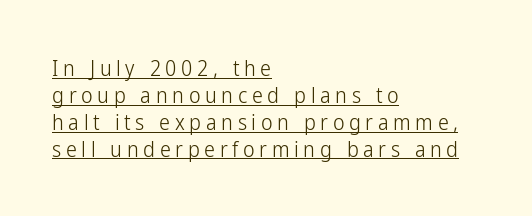
Q: Is the text bold? A: No.
Q: Is the text italic (slanted)? A: No, it is upright.
Q: Is the text underlined? A: Yes.
Q: How is the paragraph aligned? A: Left-aligned.
Q: Is the spacing between letters normal or unusually wide? A: Unusually wide.
